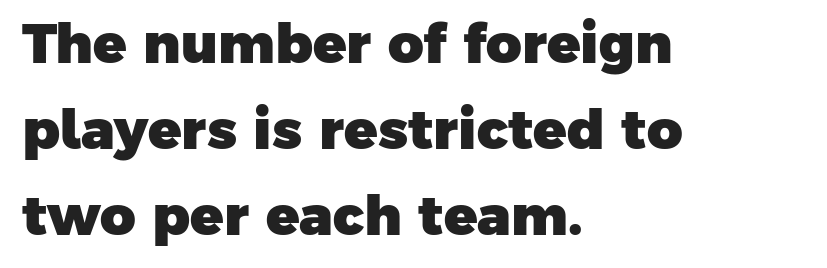
The image shows 55 px heavy sans-serif type; set left-aligned, normal line spacing (1.56x), normal letter spacing, not underlined; low stroke contrast and a medium x-height.
